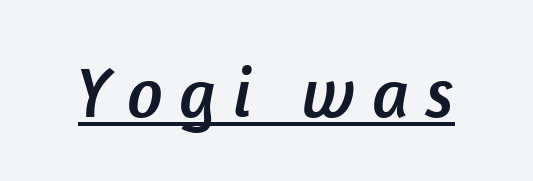
Substantial extra tracking has been applied to these lines. A typesetter would label this face a sans. The rendering uses natural spacing where letterforms have individual widths. Like a heading marked for emphasis, these lines bear an underscore.
